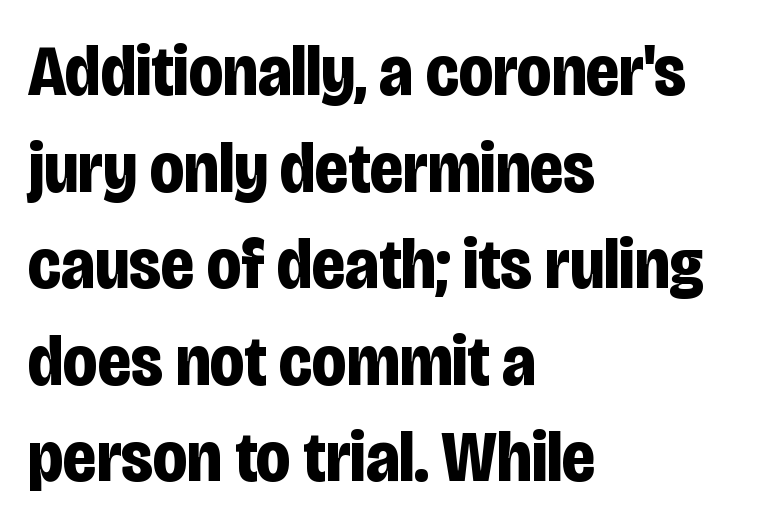
Q: Is the text bold? A: Yes.
Q: Is the text italic (slanted)? A: No, it is upright.
Q: Is the typeface a serif or a sans-serif typeface? A: Sans-serif.
Q: Is the text underlined? A: No.
Q: How is the paragraph aligned? A: Left-aligned.
Q: Is the spacing between letters normal or unusually wide? A: Normal.
Q: Is the spacing between lines tight, normal or loose? A: Normal.
Q: Width (condensed, normal, or wide)? A: Condensed.
Q: Stroke contrast? A: Low.
Q: x-height? A: Large.
Q: Monospaced? A: No.
